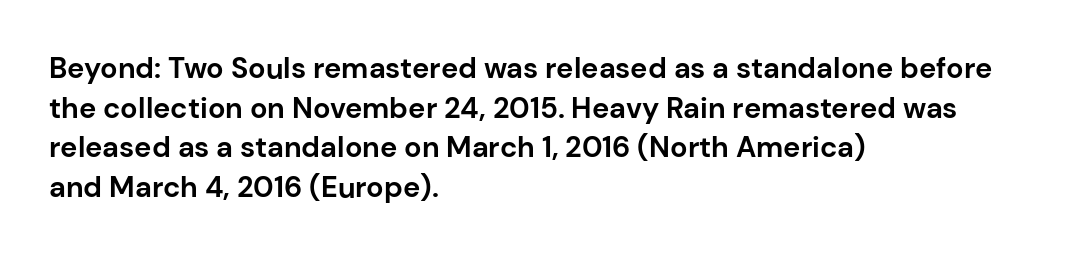
This rendering leaves character spacing at its baseline value. If you drew a ruler down the left edge, every line would touch it. What kind of face is this? One without serifs — a sans. Character widths vary here, with narrow letters taking less room than wide ones. This rendering features lettering with no underline.
